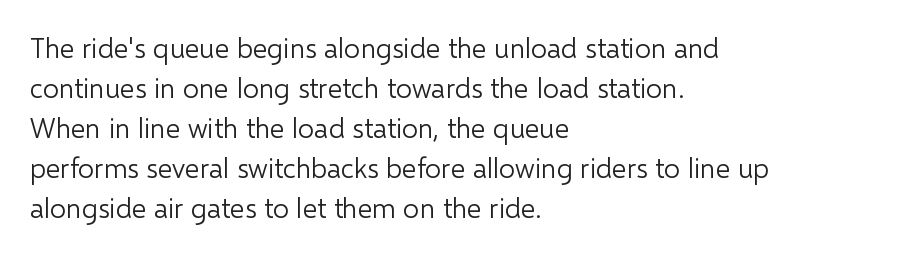
Q: Is the text bold? A: No.
Q: Is the text italic (slanted)? A: No, it is upright.
Q: Is the typeface a serif or a sans-serif typeface? A: Sans-serif.
Q: Is the text underlined? A: No.
Q: How is the paragraph aligned? A: Left-aligned.
Q: Is the spacing between letters normal or unusually wide? A: Normal.
Q: Is the spacing between lines tight, normal or loose? A: Normal.
Q: Width (condensed, normal, or wide)? A: Normal.
Q: Stroke contrast? A: Low.
Q: x-height? A: Medium.
Q: Monospaced? A: No.
